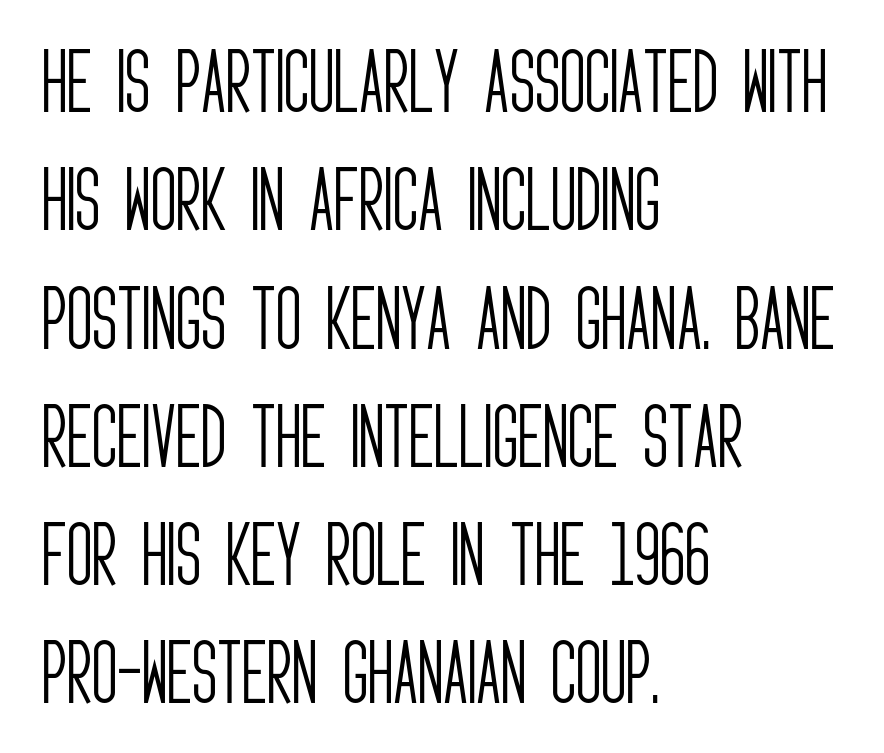
These lines were composed using upright roman letters. Compared with typical body copy, the letter spacing here is the same. Beneath every word, the page is bare. Reading down the block, your eye returns to a fixed left position each line. A quiet, ordinary-to-light weight characterises the typeface. The passage shown is typed in a proportional face where columns would drift.
